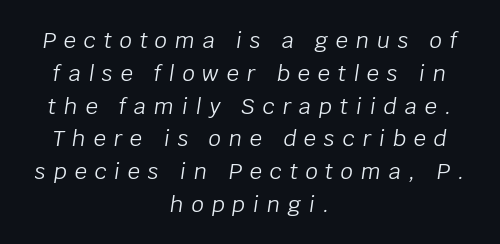
Spacing between characters has been opened up far beyond the box default. This is not heavy type; no bold has been used. The lines are quadded center. Slanted lettering throughout. Unmarked baselines from the first word to the last. Rows of type keep a routine distance in the vertical direction.
